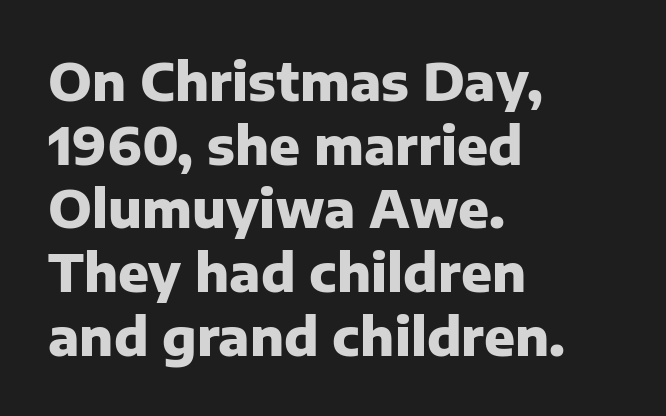
The passage shown is not underscored anywhere. A typesetter would call this zero additional tracking. Typesetter's note: full bold, strokes at maximum text heaviness. Do the letters lean? They stand straight. A typesetter would call this leading conventional body-copy spacing.
